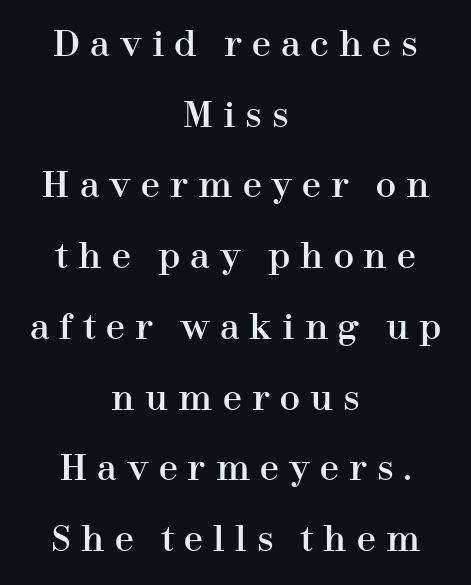
The image shows 34 px serif type, upright; set centered, loose line spacing (2.08x), unusually wide letter spacing (+0.3 em), not underlined; high stroke contrast and a medium x-height.
